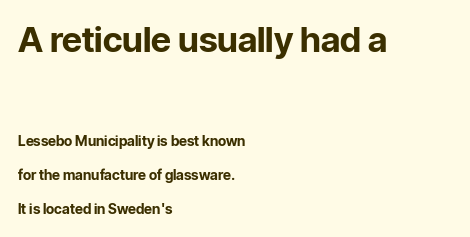
{"serif": "no", "italic": "no", "bold": "yes", "weight": "bold", "width": "normal", "stroke_contrast": "low", "x_height": "medium", "monospaced": "no", "underline": "no", "align": "left", "line_spacing": "loose", "line_spacing_ratio": 2.45, "letter_spacing": "normal", "letter_spacing_em": 0.0, "larger_block": "first", "size_ratio": 2.5, "glyph_px": 35}
